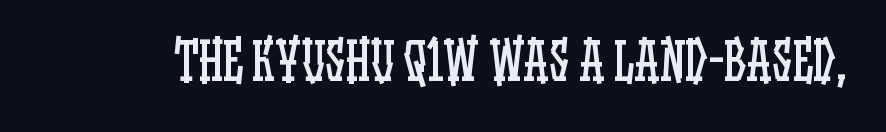
{"italic": "no", "bold": "no", "weight": "regular", "width": "condensed", "stroke_contrast": "low", "x_height": "large", "monospaced": "no", "underline": "no", "letter_spacing": "normal", "letter_spacing_em": 0.0, "glyph_px": 51}
